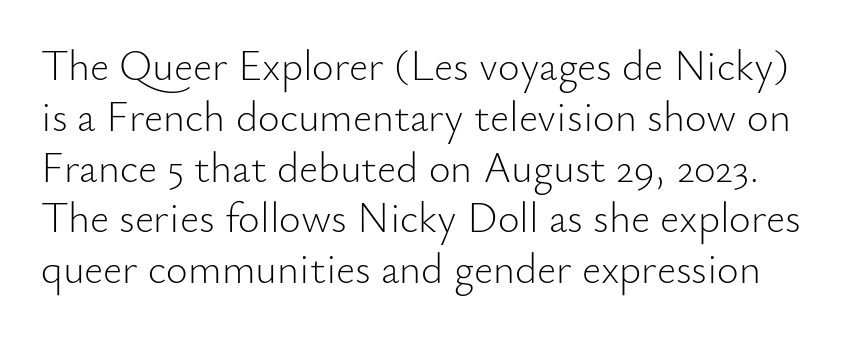
{"serif": "no", "italic": "no", "bold": "no", "weight": "light", "width": "normal", "stroke_contrast": "low", "x_height": "small", "monospaced": "no", "underline": "no", "line_spacing_ratio": 1.21, "letter_spacing": "normal", "letter_spacing_em": 0.0, "glyph_px": 42}
